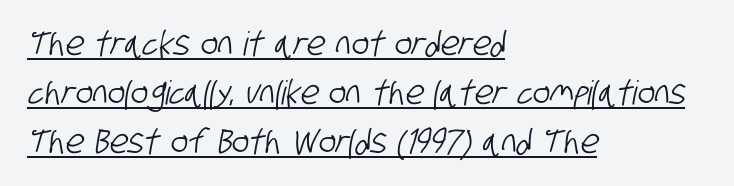
{"serif": "no", "width": "condensed", "stroke_contrast": "low", "x_height": "large", "monospaced": "no", "underline": "yes", "align": "left", "line_spacing": "normal", "line_spacing_ratio": 1.48, "letter_spacing": "normal", "letter_spacing_em": 0.0, "glyph_px": 33}
